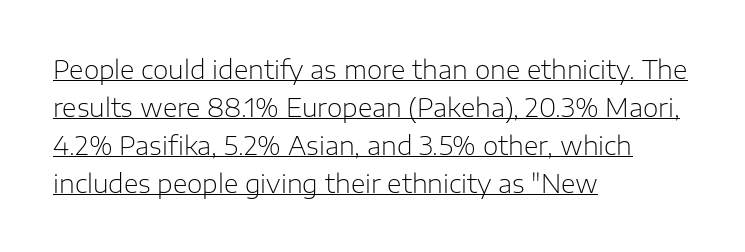
Q: Is the text bold? A: No.
Q: Is the text italic (slanted)? A: No, it is upright.
Q: Is the text underlined? A: Yes.
Q: How is the paragraph aligned? A: Left-aligned.
Q: Is the spacing between letters normal or unusually wide? A: Normal.
Q: Is the spacing between lines tight, normal or loose? A: Normal.
